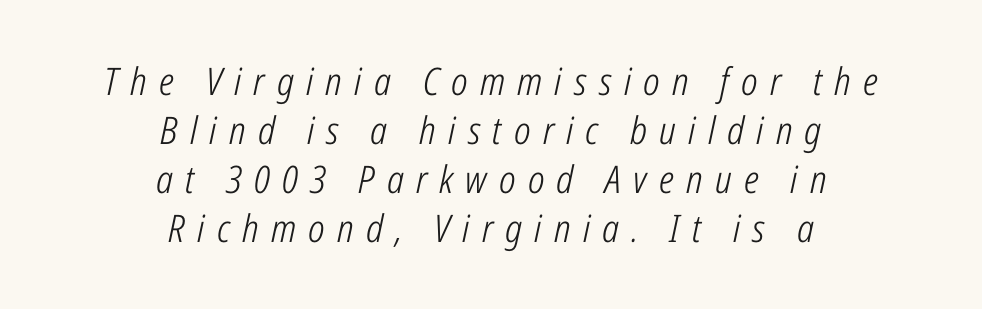
Q: Is the text bold? A: No.
Q: Is the text italic (slanted)? A: Yes, it leans right by about 12 degrees.
Q: Is the text underlined? A: No.
Q: How is the paragraph aligned? A: Centered.
Q: Is the spacing between letters normal or unusually wide? A: Unusually wide.
Q: Is the spacing between lines tight, normal or loose? A: Normal.
Q: Width (condensed, normal, or wide)? A: Condensed.
Q: Stroke contrast? A: Low.
Q: x-height? A: Medium.
Q: Monospaced? A: No.
